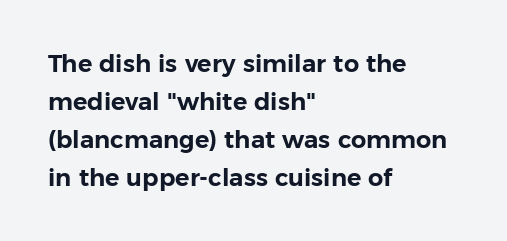
Q: Is the text italic (slanted)? A: No, it is upright.
Q: Is the text underlined? A: No.
Q: How is the paragraph aligned? A: Left-aligned.
Q: Is the spacing between letters normal or unusually wide? A: Normal.
Q: Is the spacing between lines tight, normal or loose? A: Normal.
